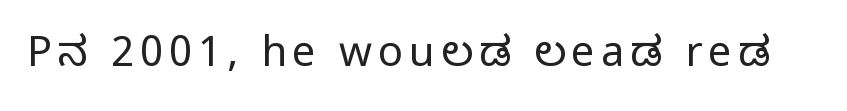
{"serif": "no", "italic": "no", "bold": "no", "weight": "regular", "width": "condensed", "stroke_contrast": "low", "x_height": "large", "monospaced": "no", "underline": "no", "glyph_px": 42}
